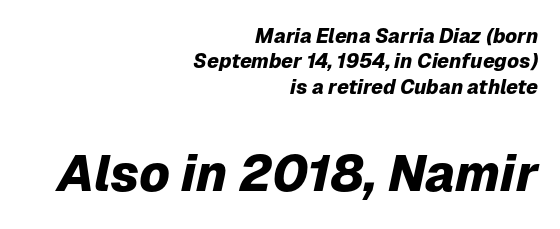
{"italic": "yes", "lean": "right", "slant_degrees": 12, "bold": "yes", "weight": "heavy", "width": "normal", "stroke_contrast": "low", "x_height": "medium", "monospaced": "no", "underline": "no", "align": "right", "line_spacing": "normal", "line_spacing_ratio": 1.27, "letter_spacing": "normal", "letter_spacing_em": 0.0, "larger_block": "second", "size_ratio": 2.55, "glyph_px": 51}
